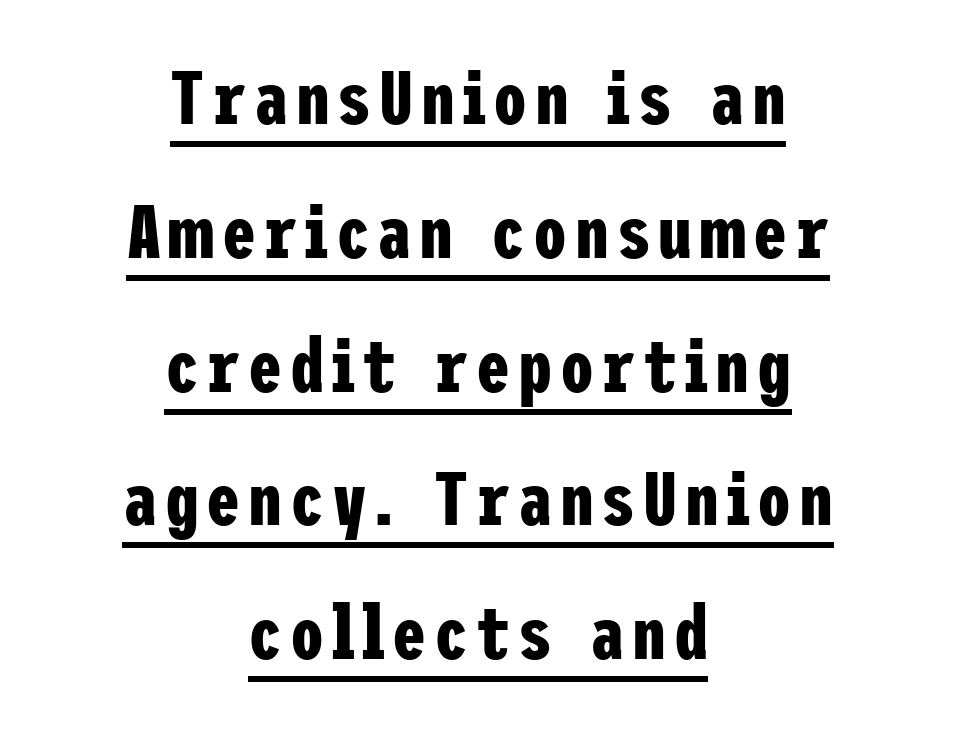
Q: Is the text bold? A: Yes.
Q: Is the text italic (slanted)? A: No, it is upright.
Q: Is the typeface a serif or a sans-serif typeface? A: Sans-serif.
Q: Is the text underlined? A: Yes.
Q: How is the paragraph aligned? A: Centered.
Q: Width (condensed, normal, or wide)? A: Condensed.
Q: Stroke contrast? A: Low.
Q: x-height? A: Medium.
